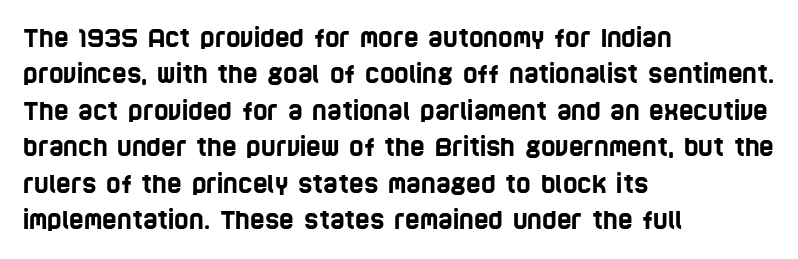
The image shows 25 px text type; set left-aligned, normal line spacing (1.46x), normal letter spacing, not underlined.
